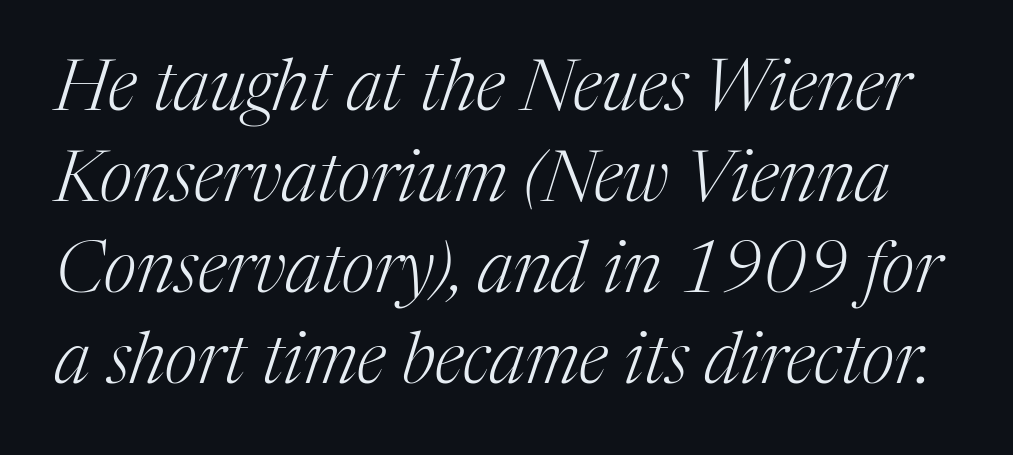
The image shows 71 px light serif type, italic (leaning right); set normal line spacing (1.28x), normal letter spacing, not underlined; medium stroke contrast and a medium x-height.
